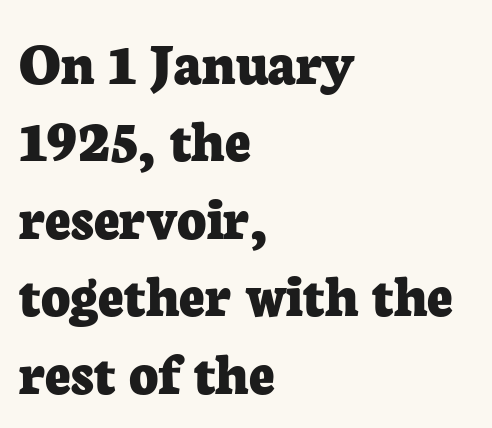
Q: Is the text bold? A: Yes.
Q: Is the text italic (slanted)? A: No, it is upright.
Q: Is the typeface a serif or a sans-serif typeface? A: Serif.
Q: Is the text underlined? A: No.
Q: How is the paragraph aligned? A: Left-aligned.
Q: Is the spacing between letters normal or unusually wide? A: Normal.
Q: Width (condensed, normal, or wide)? A: Normal.
Q: Stroke contrast? A: Low.
Q: x-height? A: Medium.
Q: Monospaced? A: No.
